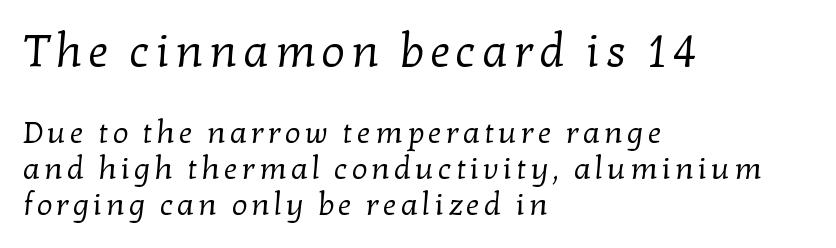
{"serif": "yes", "bold": "no", "weight": "regular", "width": "normal", "stroke_contrast": "low", "x_height": "medium", "monospaced": "no", "underline": "no", "align": "left", "line_spacing_ratio": 1.17, "larger_block": "first", "size_ratio": 1.48, "glyph_px": 46}
